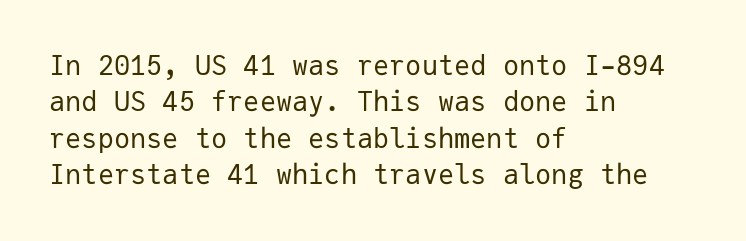
{"italic": "no", "bold": "no", "underline": "no", "align": "left", "line_spacing": "normal", "line_spacing_ratio": 1.35, "letter_spacing": "normal", "letter_spacing_em": 0.0, "glyph_px": 27}
